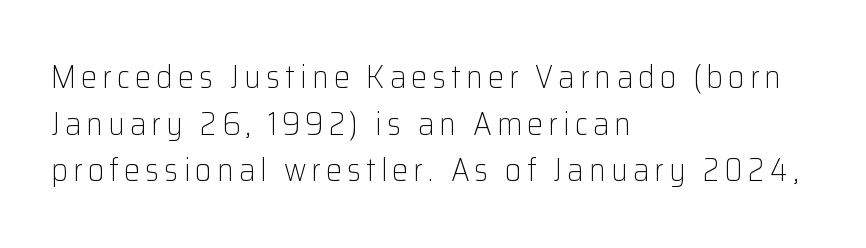
Reading down the block, your eye returns to a fixed left position each line. These lines are composed in type without serifs. Just letters on the line, the space beneath them empty. Do the characters align in a grid? No, the font is proportional. Letters have the restrained weight of plain body copy at most. The letters stand straight up with perfectly vertical stems.
